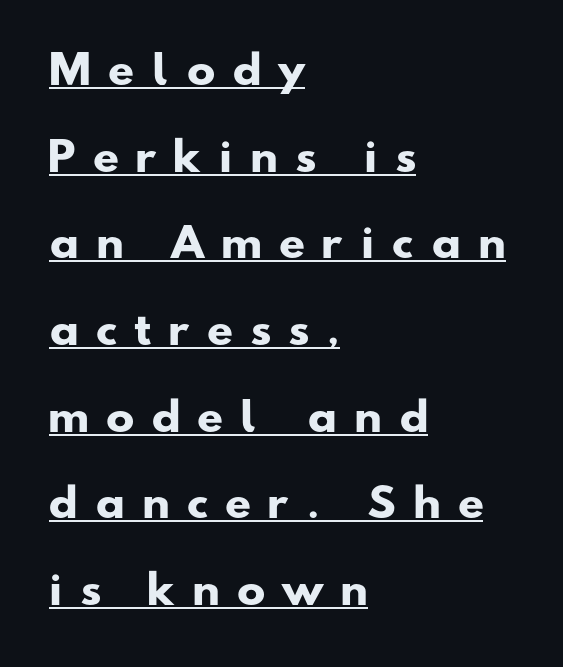
{"serif": "no", "bold": "yes", "weight": "heavy", "width": "wide", "stroke_contrast": "low", "x_height": "small", "monospaced": "no", "underline": "yes", "align": "left", "line_spacing": "loose", "line_spacing_ratio": 2.28, "letter_spacing": "wide", "letter_spacing_em": 0.49, "glyph_px": 38}
